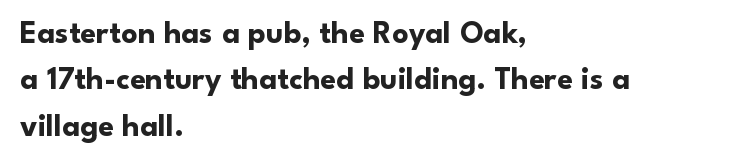
Is this a sans? Yes — the strokes have no serifs. Unmarked baselines from the first word to the last. Does the lettering tilt? It doesn't — this is upright. Spacing verdict: proportional, widths tailored to each character. Every row of glyphs begins at an identical x-position on the left. Horizontal bands of white between lines are of average thickness.
